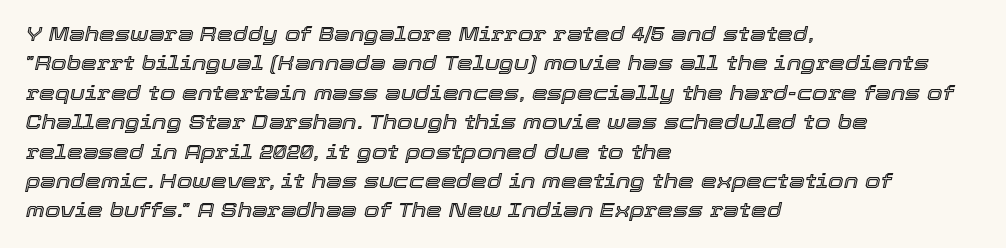
Q: Is the text italic (slanted)? A: Yes, it leans right by about 12 degrees.
Q: Is the text underlined? A: No.
Q: How is the paragraph aligned? A: Left-aligned.
Q: Is the spacing between letters normal or unusually wide? A: Normal.
Q: Is the spacing between lines tight, normal or loose? A: Normal.
